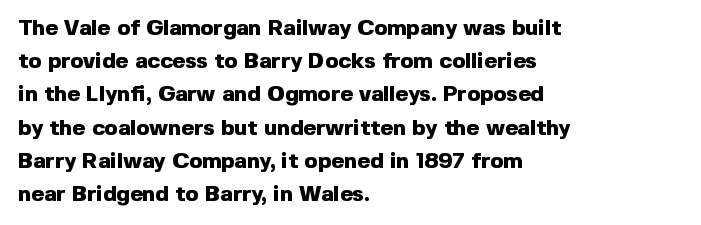
{"italic": "no", "bold": "yes", "underline": "no", "align": "left", "line_spacing": "normal", "line_spacing_ratio": 1.51, "letter_spacing": "normal", "letter_spacing_em": 0.0, "glyph_px": 22}
